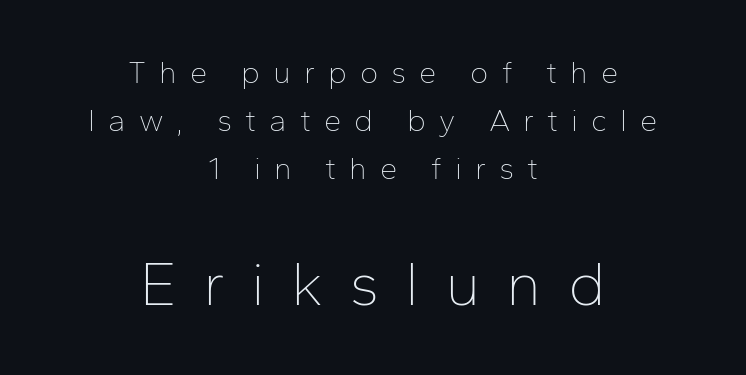
If you folded the block vertically in half, each line would mirror itself in length. Visually, the bottom section dominates because its glyphs are scaled up. The passage shown is typed in a proportional face where columns would drift. Compared with typical body copy, the letter spacing here is much looser. This sample uses a sans-serif face. Ascenders rise straight up at ninety degrees.
